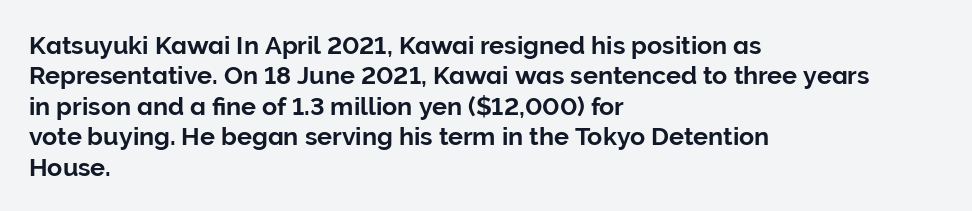
Q: Is the text italic (slanted)? A: No, it is upright.
Q: Is the text underlined? A: No.
Q: How is the paragraph aligned? A: Left-aligned.
Q: Is the spacing between letters normal or unusually wide? A: Normal.
